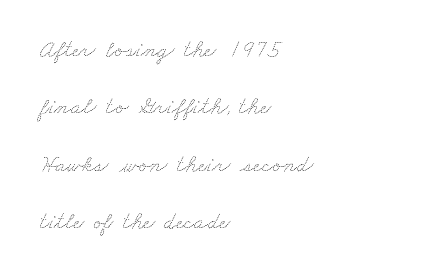
Teacher's note: observe the even left margin — that is flush-left alignment. Counters stay open thanks to moderate or lighter strokes. A great deal of white space separates one row of letters from the next. The face used here is rendered with its standard letterfit. Letters rest on an invisible, unmarked baseline.
